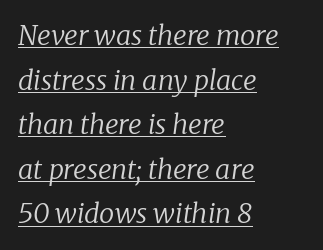
Stroke thickness stays within the range of a standard reading face or lighter. Alignment: flush left. Tall strokes in this sample are angled rather than plumb. Somebody hit Ctrl+U on this one — the words are underlined.
